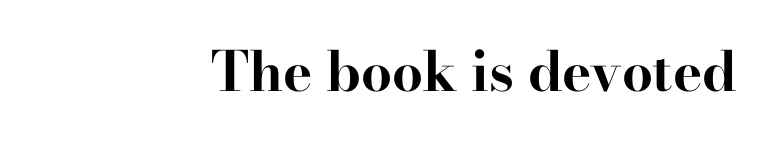
Honestly, there is no underline to notice here at all. Every letter is thick-stroked: bold, no question. Posture: upright roman. Note the varied advance widths — an 'i' is clearly narrower than an 'm'. Observe the ordinary spacing: letters are neighbours, not strangers.
